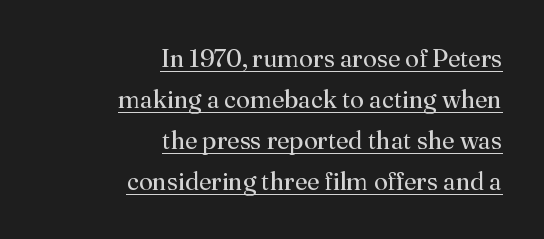
Q: Is the text bold? A: No.
Q: Is the text italic (slanted)? A: No, it is upright.
Q: Is the text underlined? A: Yes.
Q: How is the paragraph aligned? A: Right-aligned.
Q: Is the spacing between letters normal or unusually wide? A: Normal.
Q: Is the spacing between lines tight, normal or loose? A: Normal.
